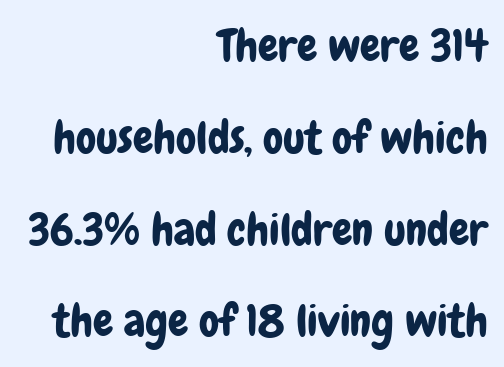
Q: Is the text italic (slanted)? A: No, it is upright.
Q: Is the typeface a serif or a sans-serif typeface? A: Sans-serif.
Q: Is the text underlined? A: No.
Q: How is the paragraph aligned? A: Right-aligned.
Q: Is the spacing between letters normal or unusually wide? A: Normal.
Q: Is the spacing between lines tight, normal or loose? A: Loose.
Q: Width (condensed, normal, or wide)? A: Condensed.
Q: Stroke contrast? A: Low.
Q: x-height? A: Medium.
Q: Monospaced? A: No.
